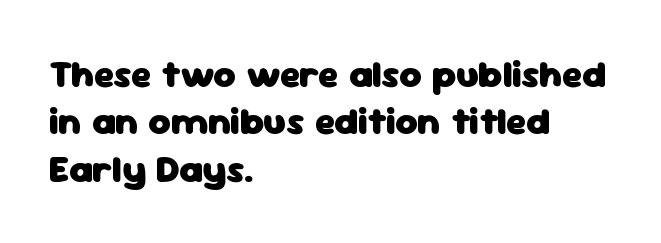
{"serif": "no", "italic": "no", "bold": "yes", "weight": "heavy", "width": "normal", "stroke_contrast": "low", "x_height": "medium", "monospaced": "no", "underline": "no", "align": "left", "line_spacing": "normal", "line_spacing_ratio": 1.25, "letter_spacing": "normal", "letter_spacing_em": 0.0, "glyph_px": 38}
